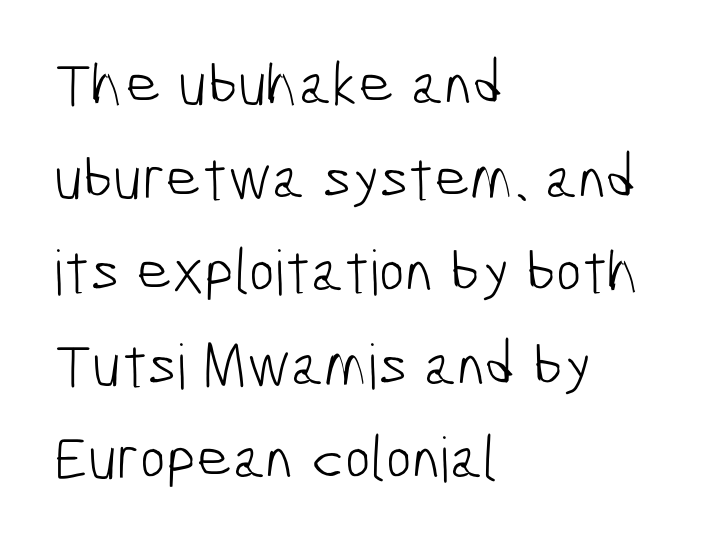
{"serif": "no", "bold": "no", "weight": "light", "width": "condensed", "stroke_contrast": "low", "x_height": "medium", "monospaced": "no", "underline": "no", "align": "left", "line_spacing": "normal", "line_spacing_ratio": 1.51, "letter_spacing": "normal", "letter_spacing_em": 0.0, "glyph_px": 62}
